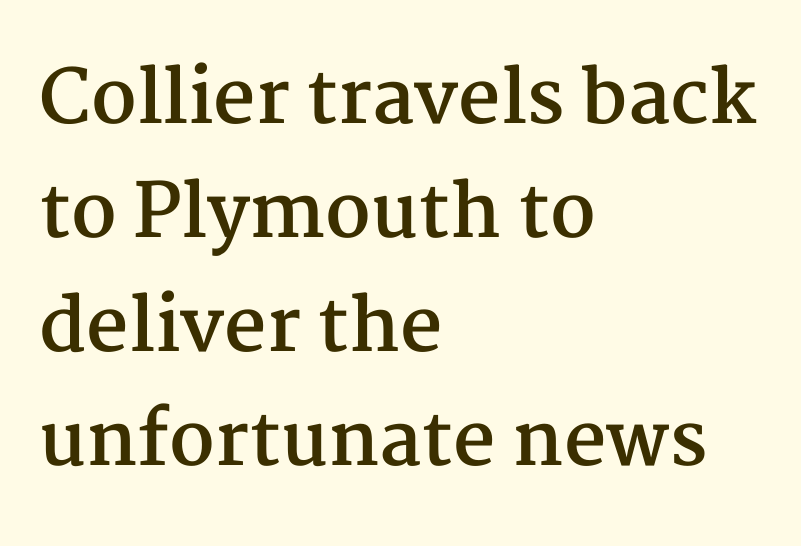
{"serif": "yes", "italic": "no", "bold": "yes", "weight": "semibold", "width": "normal", "stroke_contrast": "medium", "x_height": "medium", "monospaced": "no", "underline": "no", "align": "left", "line_spacing": "normal", "line_spacing_ratio": 1.54, "letter_spacing": "normal", "letter_spacing_em": 0.0, "glyph_px": 74}
